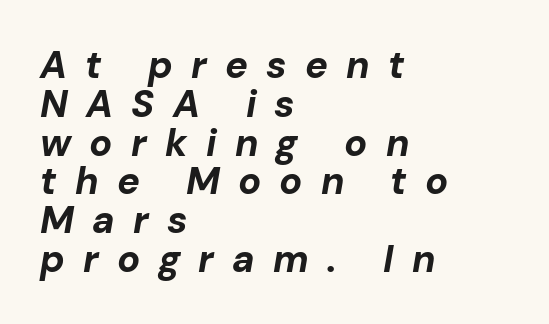
Would a proofreader flag this as italicized? Yes. Each letter keeps its own natural width here, so spacing adapts to shape. Tracking value appears strongly positive — letters spread wide. Casual observation: everything's shoved over to the left. Type without underlining. Does the weight exceed regular? Yes, all the way to bold.
